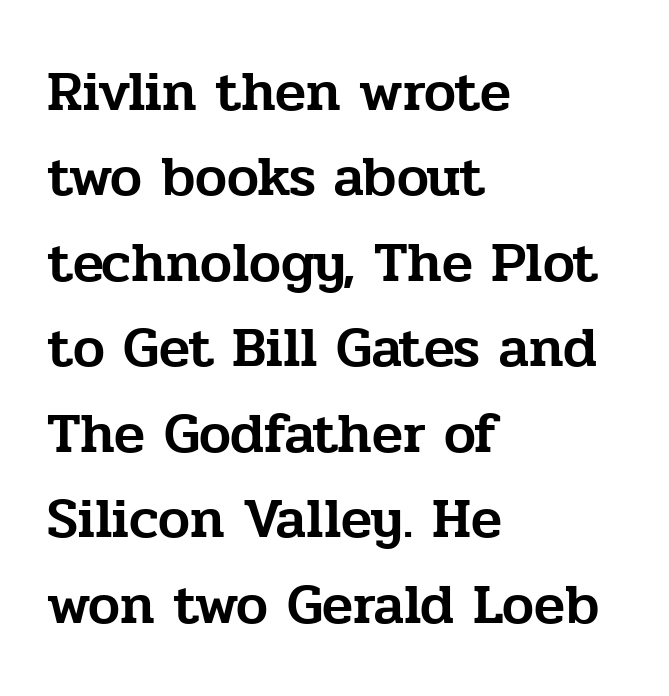
Q: Is the text italic (slanted)? A: No, it is upright.
Q: Is the typeface a serif or a sans-serif typeface? A: Serif.
Q: Is the text underlined? A: No.
Q: How is the paragraph aligned? A: Left-aligned.
Q: Is the spacing between letters normal or unusually wide? A: Normal.
Q: Is the spacing between lines tight, normal or loose? A: Normal.
Q: Width (condensed, normal, or wide)? A: Normal.
Q: Stroke contrast? A: Low.
Q: x-height? A: Medium.
Q: Monospaced? A: No.
